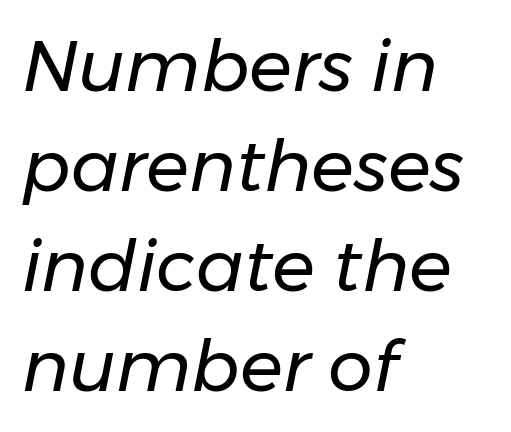
The image shows 71 px regular-weight type, italic (leaning right); set left-aligned, normal line spacing (1.41x), normal letter spacing, not underlined; low stroke contrast and a medium x-height.
